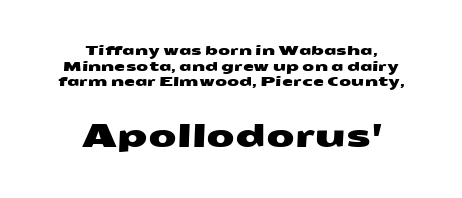
{"serif": "no", "width": "wide", "stroke_contrast": "medium", "x_height": "medium", "monospaced": "no", "underline": "no", "align": "center", "line_spacing": "tight", "line_spacing_ratio": 1.11, "letter_spacing": "normal", "letter_spacing_em": 0.0, "larger_block": "second", "size_ratio": 2.36, "glyph_px": 33}
